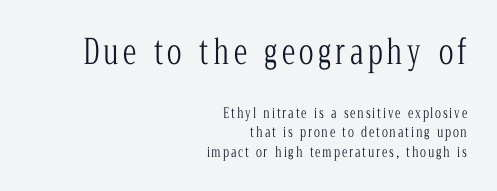
Q: Is the text bold? A: No.
Q: Is the text italic (slanted)? A: No, it is upright.
Q: Is the typeface a serif or a sans-serif typeface? A: Serif.
Q: Is the text underlined? A: No.
Q: How is the paragraph aligned? A: Right-aligned.
Q: Is the spacing between lines tight, normal or loose? A: Normal.
Q: Which block of text is set in a larger size, the first (top) or the second (bottom)? A: The first (top) one.
Q: Width (condensed, normal, or wide)? A: Condensed.
Q: Stroke contrast? A: Low.
Q: x-height? A: Medium.
Q: Monospaced? A: No.
